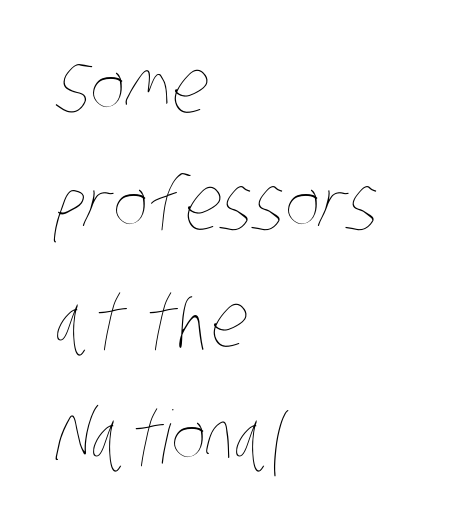
The image shows 73 px thin, condensed type; set left-aligned, normal line spacing (1.6x), normal letter spacing, not underlined; low stroke contrast and a large x-height.
